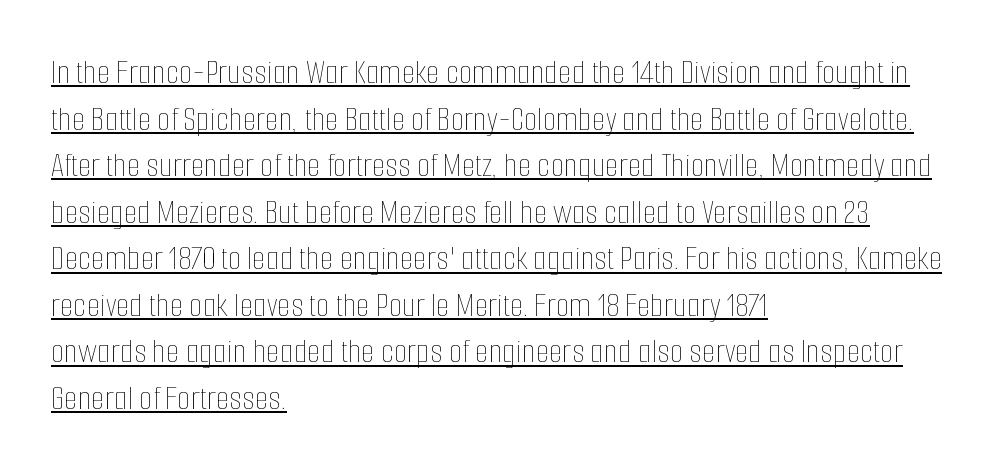
The image shows 35 px thin, condensed type, upright; set left-aligned, normal line spacing (1.33x), normal letter spacing, underlined; low stroke contrast and a medium x-height.
